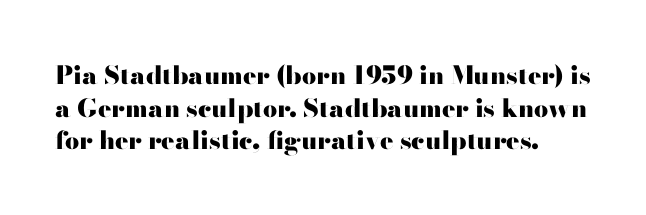
Q: Is the text bold? A: Yes.
Q: Is the text italic (slanted)? A: No, it is upright.
Q: Is the text underlined? A: No.
Q: Is the spacing between letters normal or unusually wide? A: Normal.
Q: Is the spacing between lines tight, normal or loose? A: Normal.
